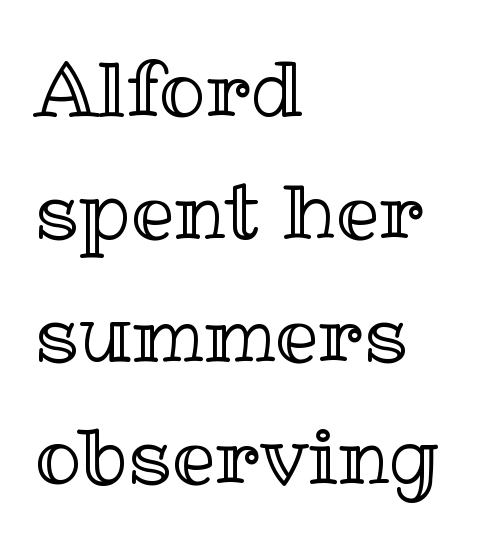
{"italic": "no", "width": "normal", "x_height": "medium", "monospaced": "no", "underline": "no", "align": "left", "line_spacing": "normal", "line_spacing_ratio": 1.59, "letter_spacing": "normal", "letter_spacing_em": 0.0, "glyph_px": 77}
